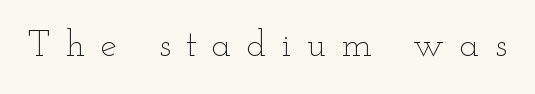
The image shows 37 px thin, wide type, upright; set unusually wide letter spacing (+0.41 em), not underlined; low stroke contrast and a small x-height.
